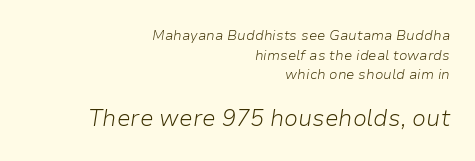
Q: Is the text bold? A: No.
Q: Is the text italic (slanted)? A: Yes, it leans right by about 9 degrees.
Q: Is the text underlined? A: No.
Q: How is the paragraph aligned? A: Right-aligned.
Q: Is the spacing between letters normal or unusually wide? A: Normal.
Q: Is the spacing between lines tight, normal or loose? A: Normal.
Q: Which block of text is set in a larger size, the first (top) or the second (bottom)? A: The second (bottom) one.
